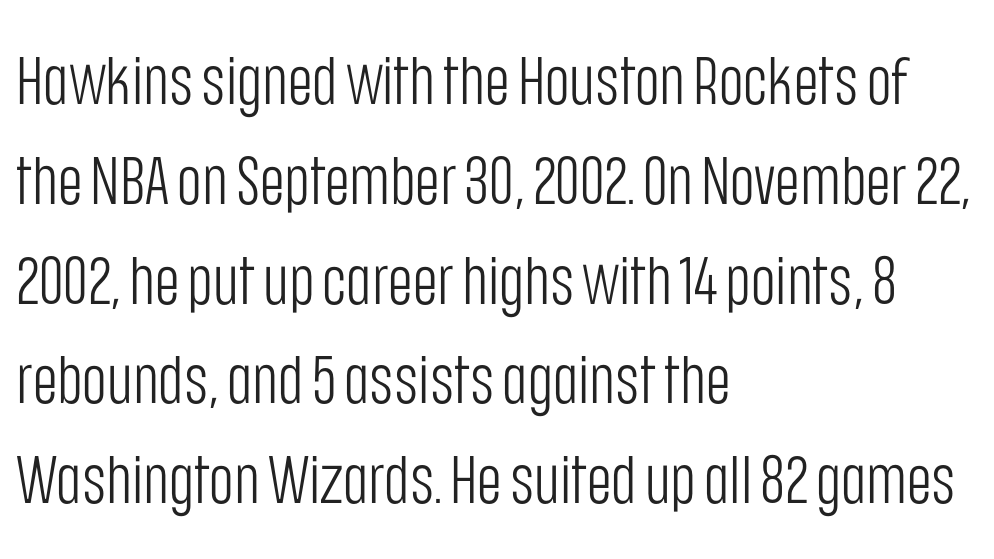
The image shows 67 px light, condensed sans-serif type, upright; set left-aligned, normal line spacing (1.49x), normal letter spacing, not underlined; low stroke contrast and a large x-height.
